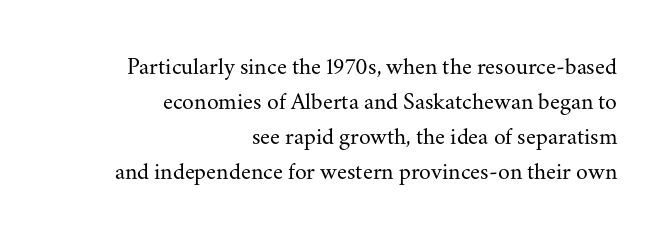
Only glyphs here, with clear space below each row. Every character sits straight up, as roman type does. A typesetter would call this zero additional tracking. Leftover space on each line is placed entirely before the opening word.
